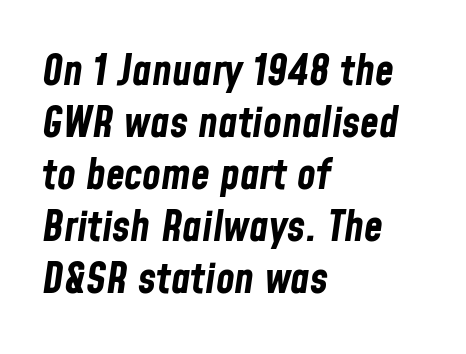
Q: Is the text bold? A: Yes.
Q: Is the text italic (slanted)? A: Yes, it leans right by about 8 degrees.
Q: Is the text underlined? A: No.
Q: How is the paragraph aligned? A: Left-aligned.
Q: Is the spacing between letters normal or unusually wide? A: Normal.
Q: Width (condensed, normal, or wide)? A: Condensed.
Q: Stroke contrast? A: Low.
Q: x-height? A: Medium.
Q: Monospaced? A: No.
